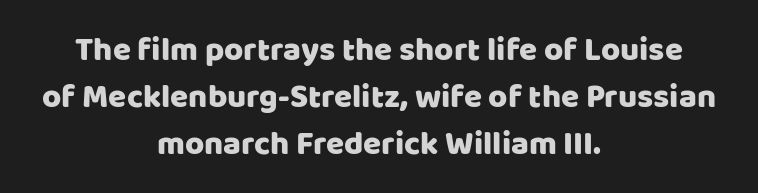
The image shows 33 px sans-serif type, upright; set centered, normal line spacing (1.43x), normal letter spacing, not underlined; low stroke contrast and a large x-height.
